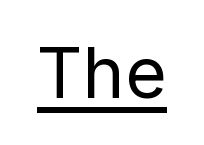
The image shows 71 px regular-weight sans-serif type, upright; set normal letter spacing, underlined; low stroke contrast and a medium x-height.
